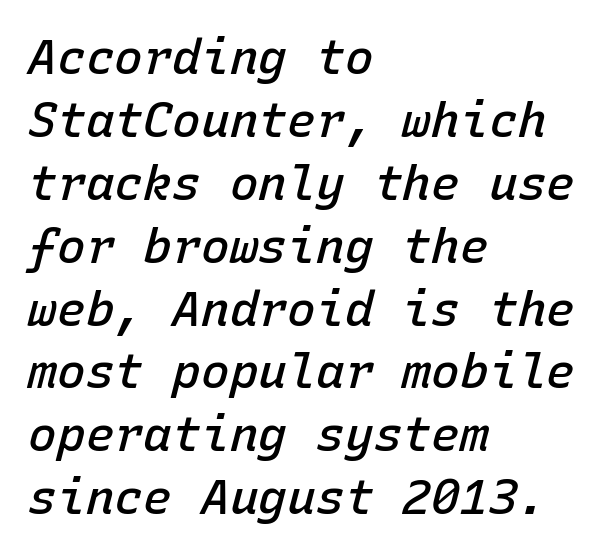
Q: Is the text bold? A: Semi-bold.
Q: Is the text italic (slanted)? A: Yes, it leans right by about 15 degrees.
Q: Is the text underlined? A: No.
Q: How is the paragraph aligned? A: Left-aligned.
Q: Is the spacing between letters normal or unusually wide? A: Normal.
Q: Is the spacing between lines tight, normal or loose? A: Normal.
Q: Width (condensed, normal, or wide)? A: Normal.
Q: Stroke contrast? A: Low.
Q: x-height? A: Medium.
Q: Monospaced? A: Yes.
